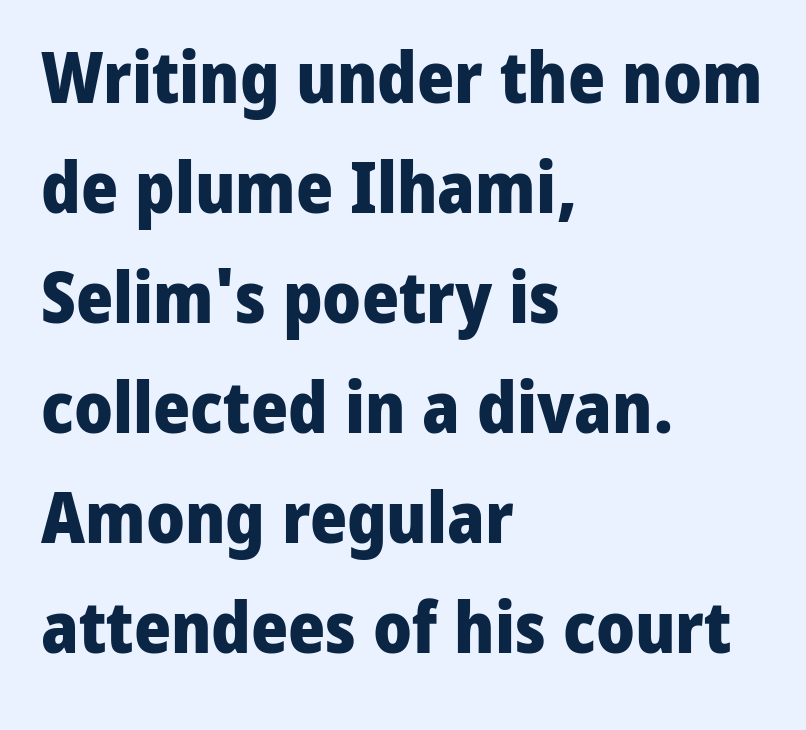
Q: Is the text bold? A: Yes.
Q: Is the text italic (slanted)? A: No, it is upright.
Q: Is the typeface a serif or a sans-serif typeface? A: Sans-serif.
Q: Is the text underlined? A: No.
Q: How is the paragraph aligned? A: Left-aligned.
Q: Is the spacing between letters normal or unusually wide? A: Normal.
Q: Is the spacing between lines tight, normal or loose? A: Normal.
Q: Width (condensed, normal, or wide)? A: Normal.
Q: Stroke contrast? A: Low.
Q: x-height? A: Medium.
Q: Monospaced? A: No.
